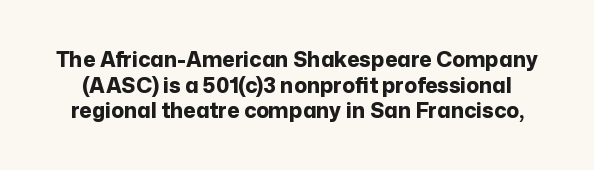
The image shows 21 px bold type, upright; set line spacing 1.22x, normal letter spacing, not underlined.
